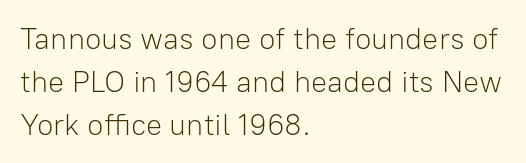
Q: Is the text bold? A: No.
Q: Is the text italic (slanted)? A: No, it is upright.
Q: Is the typeface a serif or a sans-serif typeface? A: Sans-serif.
Q: Is the text underlined? A: No.
Q: How is the paragraph aligned? A: Left-aligned.
Q: Is the spacing between letters normal or unusually wide? A: Normal.
Q: Is the spacing between lines tight, normal or loose? A: Normal.
Q: Width (condensed, normal, or wide)? A: Normal.
Q: Stroke contrast? A: Low.
Q: x-height? A: Medium.
Q: Monospaced? A: No.
